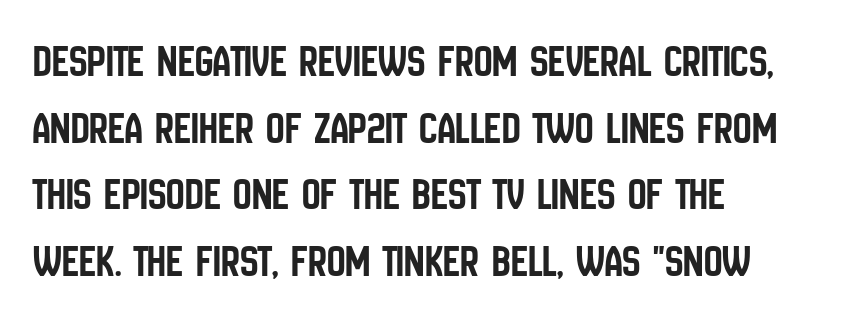
The image shows 46 px condensed sans-serif type, upright; set left-aligned, normal line spacing (1.45x), normal letter spacing, not underlined; low stroke contrast and a large x-height.
